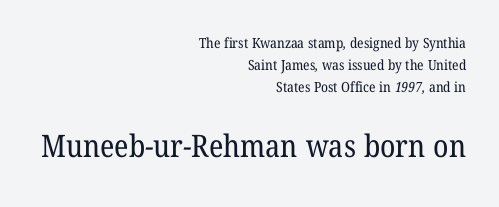
{"serif": "yes", "bold": "no", "weight": "regular", "width": "normal", "stroke_contrast": "low", "x_height": "medium", "monospaced": "no", "underline": "no", "align": "right", "line_spacing": "normal", "line_spacing_ratio": 1.56, "letter_spacing": "normal", "letter_spacing_em": 0.0, "larger_block": "second", "size_ratio": 2.21, "glyph_px": 31}
